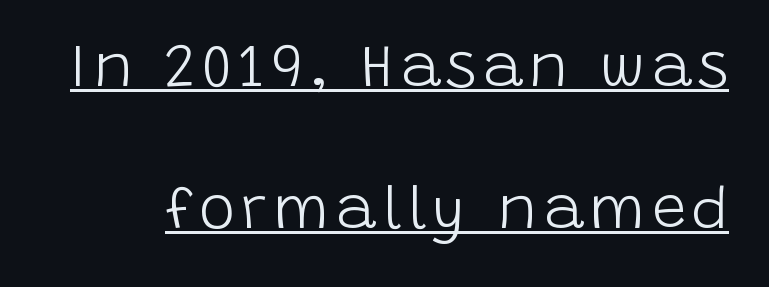
The image shows 61 px light sans-serif type, upright; set loose line spacing (2.33x), underlined; low stroke contrast and a large x-height.
